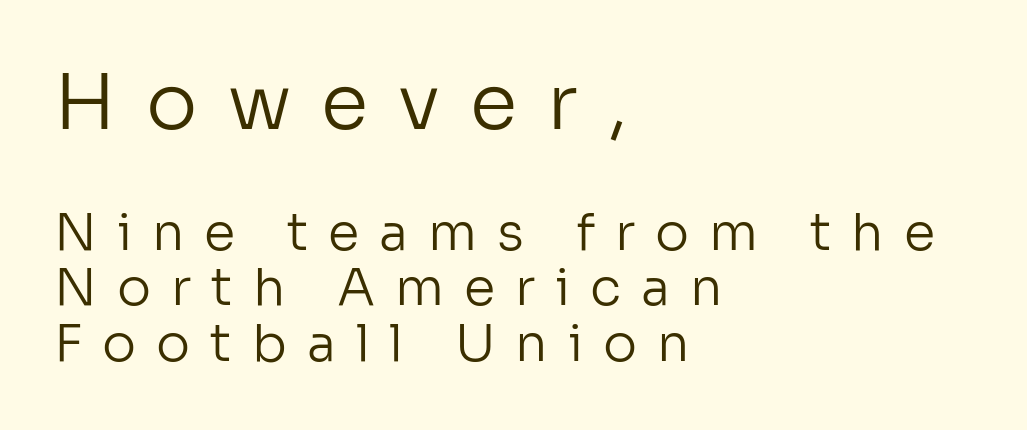
Has an underline been added? It has not. Spacing between characters has been opened up far beyond the box default. Is the lower block the larger one? No — the upper block carries the bigger type. If you drew a ruler down the left edge, every line would touch it. Weight: in the light-to-regular range.
